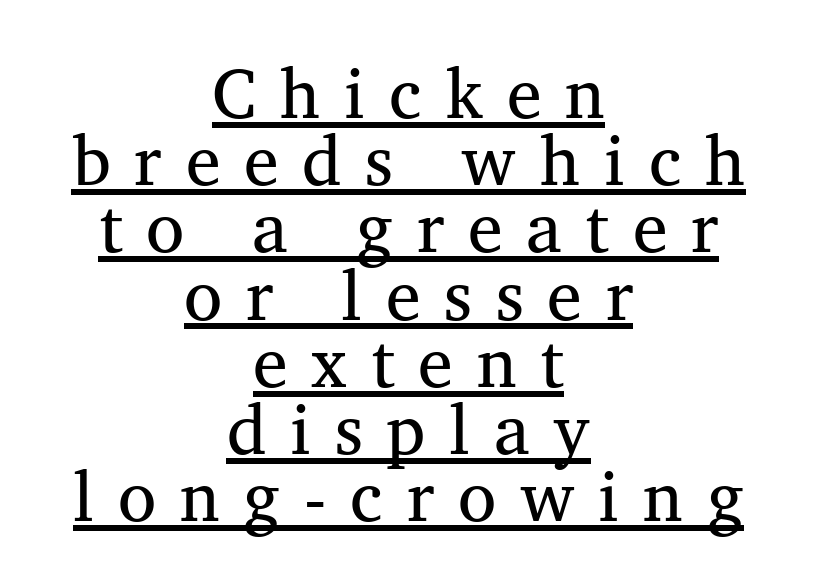
Q: Is the text bold? A: No.
Q: Is the typeface a serif or a sans-serif typeface? A: Serif.
Q: Is the text underlined? A: Yes.
Q: How is the paragraph aligned? A: Centered.
Q: Is the spacing between letters normal or unusually wide? A: Unusually wide.
Q: Is the spacing between lines tight, normal or loose? A: Tight.
Q: Width (condensed, normal, or wide)? A: Normal.
Q: Stroke contrast? A: Medium.
Q: x-height? A: Medium.
Q: Monospaced? A: No.
